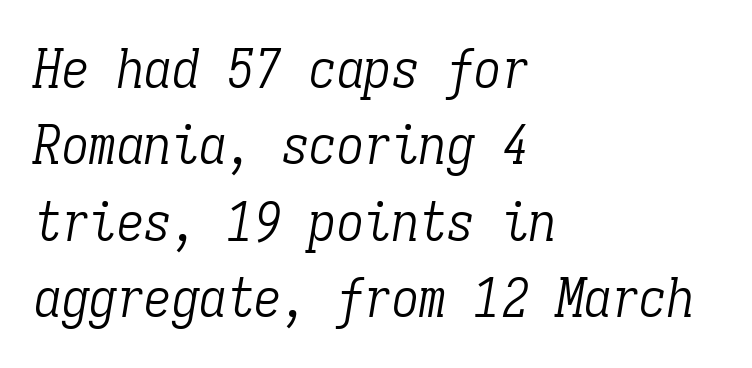
Q: Is the text bold? A: No.
Q: Is the text italic (slanted)? A: Yes, it leans right by about 9 degrees.
Q: Is the typeface a serif or a sans-serif typeface? A: Serif.
Q: Is the text underlined? A: No.
Q: How is the paragraph aligned? A: Left-aligned.
Q: Is the spacing between letters normal or unusually wide? A: Normal.
Q: Is the spacing between lines tight, normal or loose? A: Normal.
Q: Width (condensed, normal, or wide)? A: Condensed.
Q: Stroke contrast? A: Low.
Q: x-height? A: Medium.
Q: Monospaced? A: Yes.
